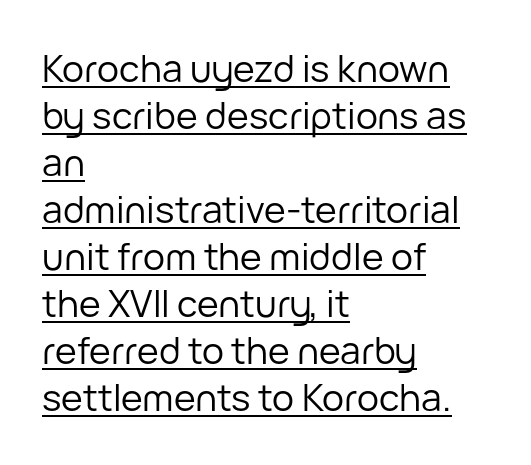
The face used here is rendered with its standard letterfit. Looks like regular typesetting: each glyph gets only the width it needs. Do the letters lean? They stand straight. Typeset ragged right — the left edge is the straight one.
